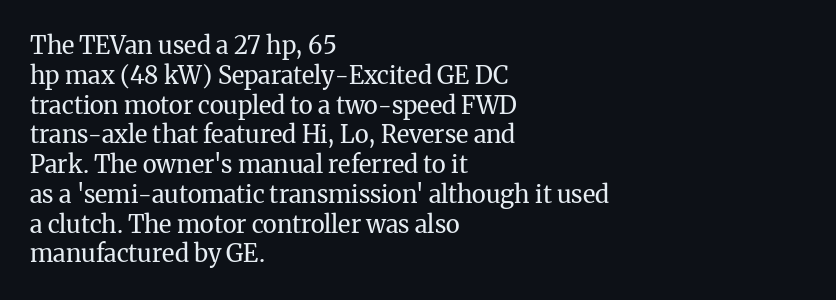
The image shows 24 px text type, upright; set left-aligned, line spacing 1.24x, normal letter spacing, not underlined.
